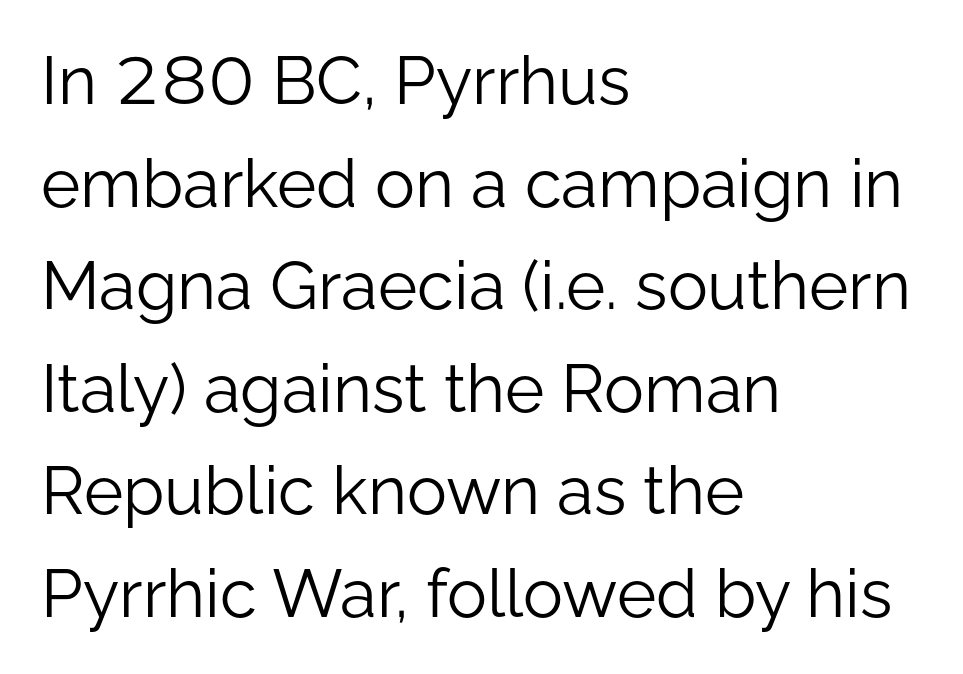
The image shows 67 px light sans-serif type, upright; set left-aligned, normal line spacing (1.53x), normal letter spacing, not underlined; low stroke contrast and a medium x-height.
